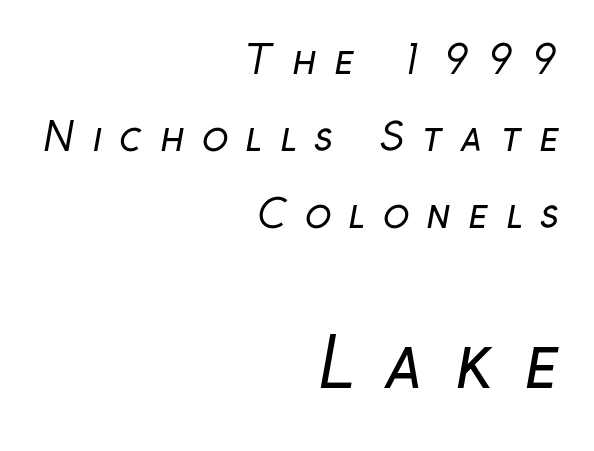
{"serif": "no", "bold": "no", "weight": "regular", "width": "normal", "stroke_contrast": "low", "x_height": "medium", "monospaced": "no", "underline": "no", "align": "right", "line_spacing": "loose", "line_spacing_ratio": 1.97, "letter_spacing": "wide", "letter_spacing_em": 0.45, "larger_block": "second", "size_ratio": 1.74, "glyph_px": 68}
